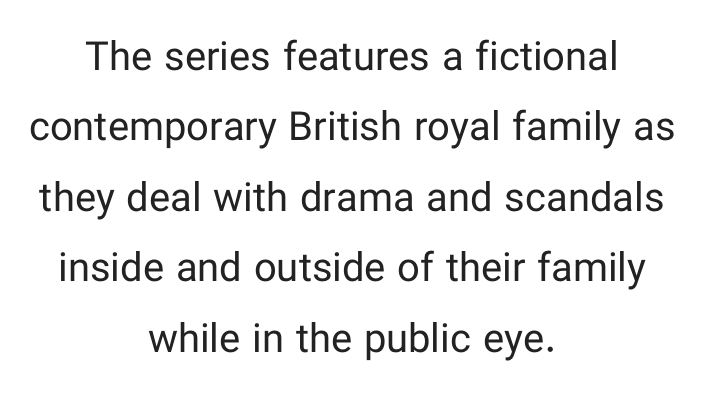
Q: Is the text bold? A: No.
Q: Is the text italic (slanted)? A: No, it is upright.
Q: Is the typeface a serif or a sans-serif typeface? A: Sans-serif.
Q: Is the text underlined? A: No.
Q: How is the paragraph aligned? A: Centered.
Q: Is the spacing between letters normal or unusually wide? A: Normal.
Q: Width (condensed, normal, or wide)? A: Normal.
Q: Stroke contrast? A: Low.
Q: x-height? A: Medium.
Q: Monospaced? A: No.
